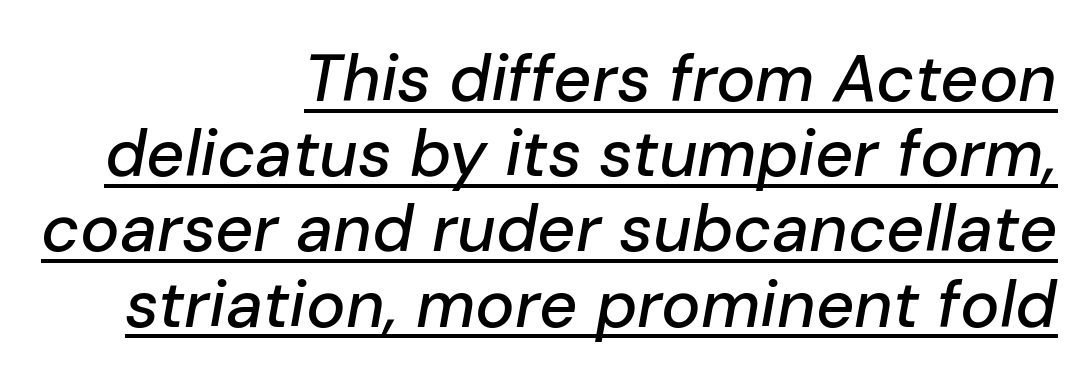
The image shows 66 px text type, italic (leaning right); set right-aligned, tight line spacing (1.14x), normal letter spacing, underlined; low stroke contrast and a medium x-height.
